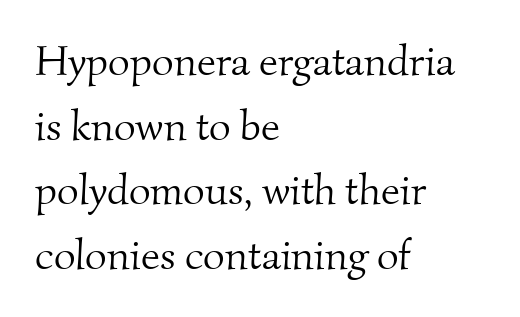
{"serif": "yes", "bold": "no", "weight": "light", "width": "normal", "stroke_contrast": "medium", "x_height": "small", "monospaced": "no", "underline": "no", "align": "left", "line_spacing": "normal", "line_spacing_ratio": 1.54, "letter_spacing": "normal", "letter_spacing_em": 0.0, "glyph_px": 42}
